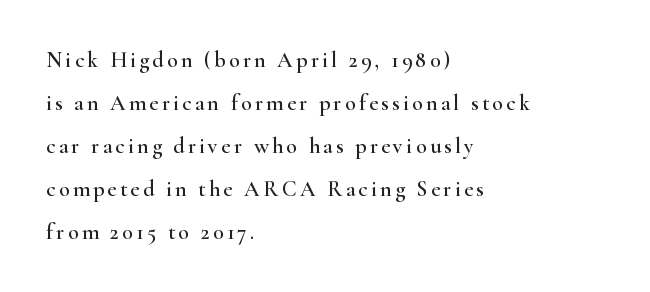
The image shows 22 px text type, upright; set left-aligned, loose line spacing (1.95x), not underlined.
